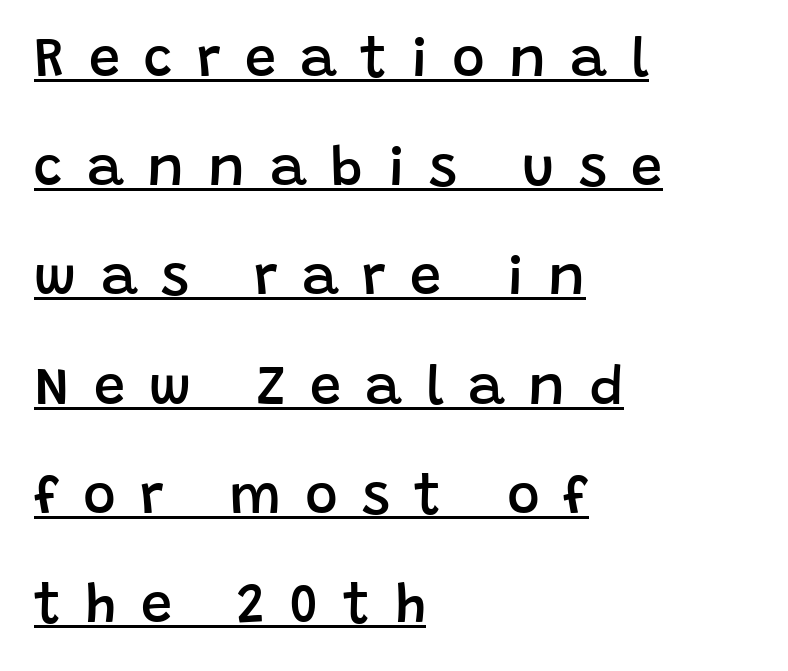
Q: Is the text bold? A: Semi-bold.
Q: Is the text italic (slanted)? A: No, it is upright.
Q: Is the typeface a serif or a sans-serif typeface? A: Sans-serif.
Q: Is the text underlined? A: Yes.
Q: How is the paragraph aligned? A: Left-aligned.
Q: Is the spacing between letters normal or unusually wide? A: Unusually wide.
Q: Is the spacing between lines tight, normal or loose? A: Loose.
Q: Width (condensed, normal, or wide)? A: Normal.
Q: Stroke contrast? A: Low.
Q: x-height? A: Large.
Q: Monospaced? A: No.
